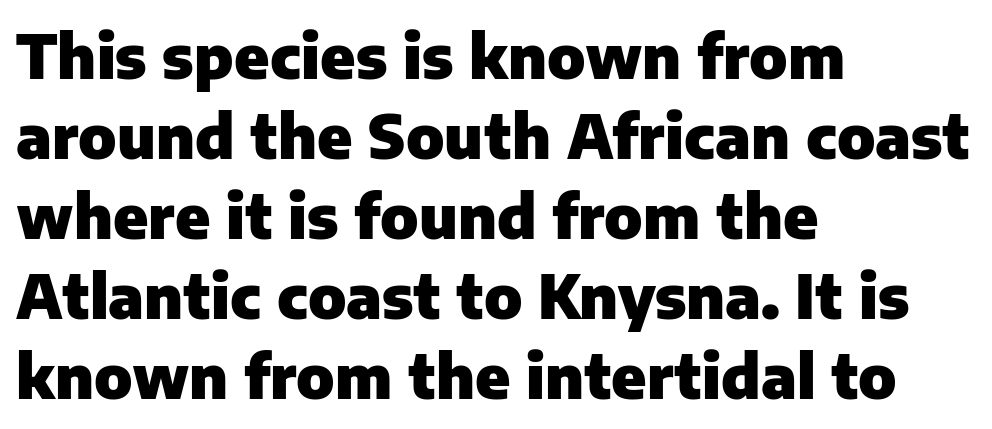
The vertical gap from one line to the next is medium. The characters look thick and weighty, a clear bold. The gaps between neighbouring characters are ordinary and unremarkable. Vertical strokes here are truly vertical. Spacing verdict: proportional, widths tailored to each character. The glyphs are unaccompanied by any horizontal stroke below them.
